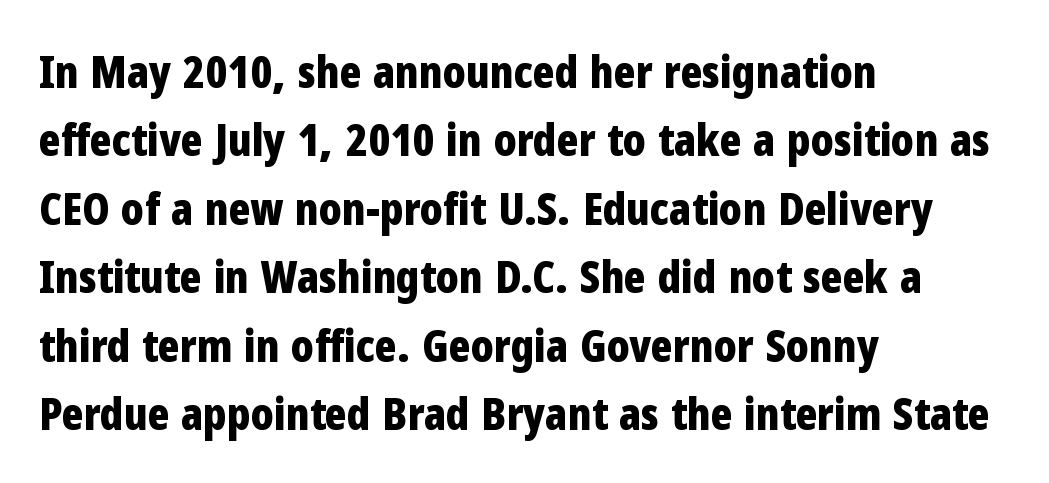
Caption: standard tracking, unaltered. In CSS terms this would be text-align: left. I'd call this a sans setting — the letters go barefoot. The specimen reads as upright at a glance. Compared with typical paragraphs, the rows here are spaced about the same.
